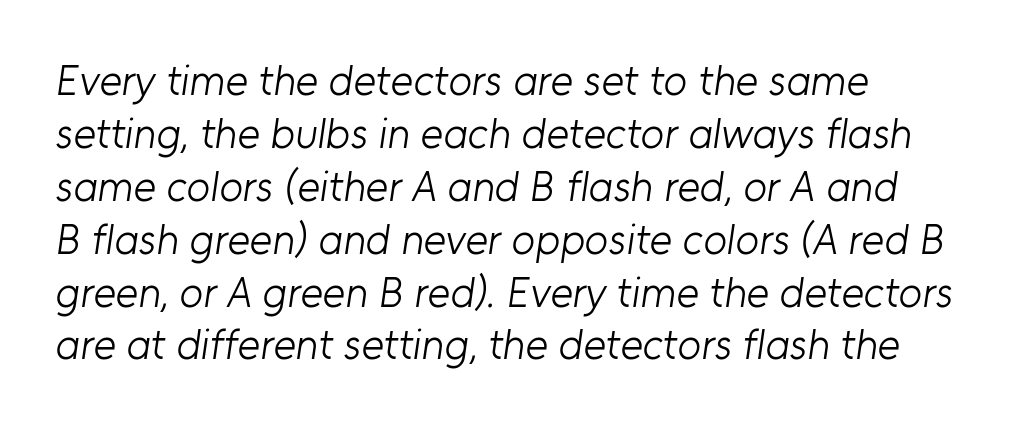
{"serif": "no", "bold": "no", "weight": "light", "width": "normal", "stroke_contrast": "low", "x_height": "medium", "monospaced": "no", "underline": "no", "align": "left", "line_spacing_ratio": 1.23, "letter_spacing": "normal", "letter_spacing_em": 0.0, "glyph_px": 43}
